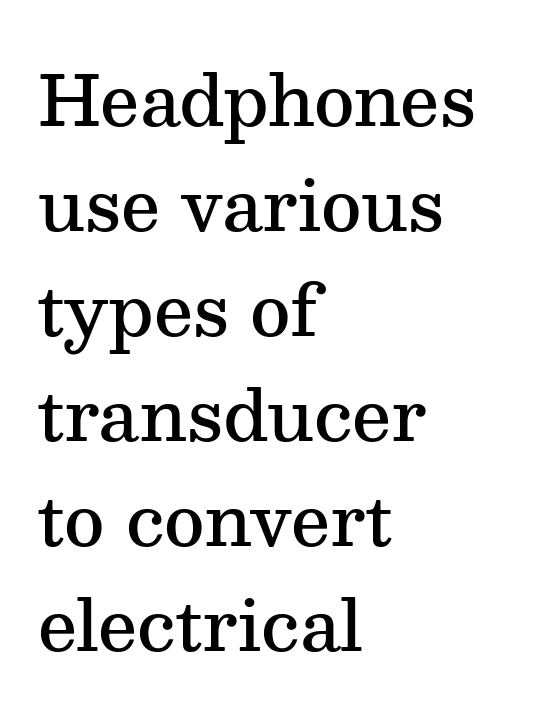
{"serif": "yes", "italic": "no", "bold": "semi", "weight": "semibold", "width": "normal", "stroke_contrast": "medium", "x_height": "medium", "monospaced": "no", "underline": "no", "align": "left", "line_spacing": "normal", "line_spacing_ratio": 1.5, "letter_spacing": "normal", "letter_spacing_em": 0.0, "glyph_px": 70}
